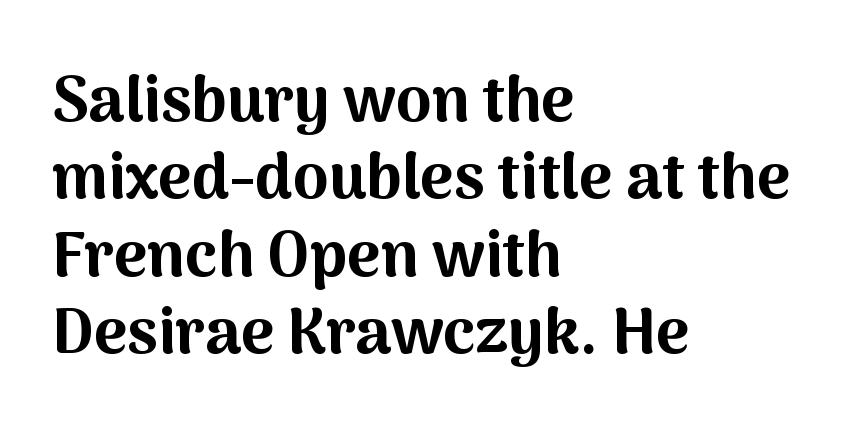
The image shows 64 px bold sans-serif type, upright; set left-aligned, line spacing 1.21x, normal letter spacing, not underlined; medium stroke contrast and a medium x-height.
